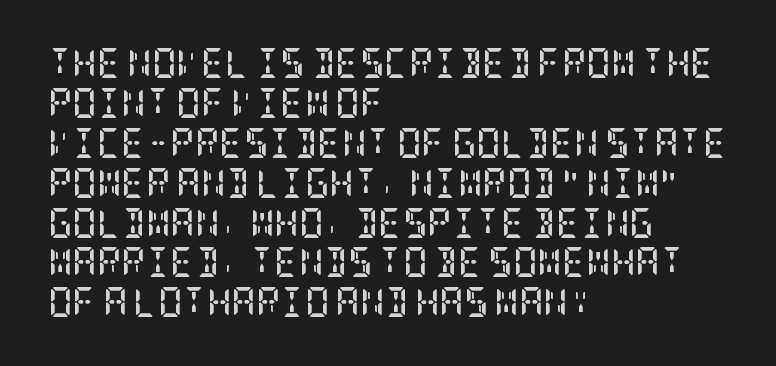
Summary of vertical rhythm: regular, with standard interline spacing. What stands out about the letter spacing? Nothing — it is the standard amount. Characters remain perfectly vertical along every line. The space beneath each line is pristine and unruled. Classification — serif. Caption: bold face, heavy strokes.
